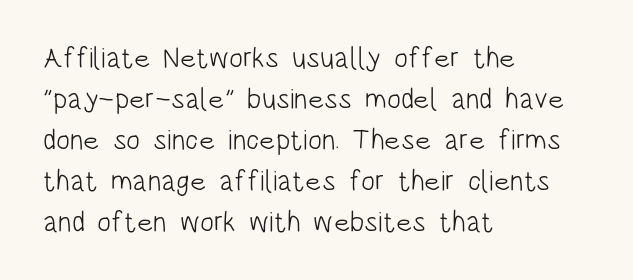
The image shows 29 px light, condensed sans-serif type, upright; set left-aligned, normal line spacing (1.41x), normal letter spacing, not underlined; low stroke contrast and a large x-height.
